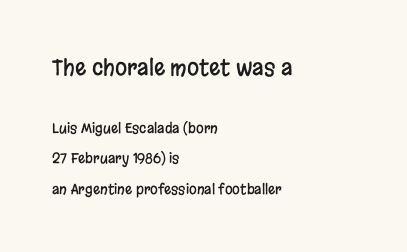
The image shows 22 px text type, upright; set left-aligned, loose line spacing (2.19x), normal letter spacing, not underlined; the first (top) block is 1.57x larger.
